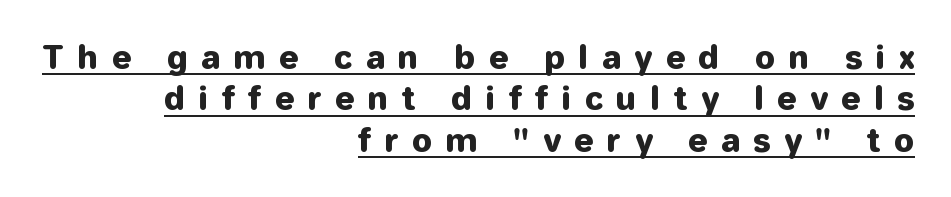
The image shows 32 px sans-serif type, upright; set right-aligned, normal line spacing (1.29x), unusually wide letter spacing (+0.44 em), underlined; low stroke contrast and a medium x-height.
